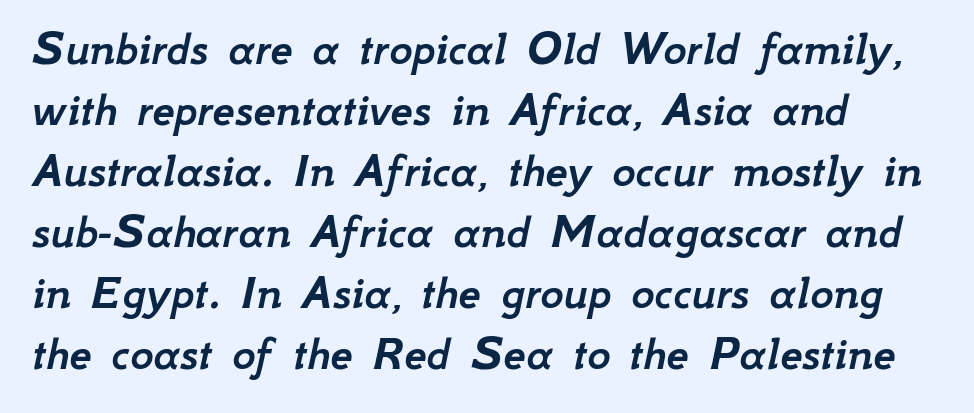
Q: Is the text italic (slanted)? A: Yes, it leans right by about 12 degrees.
Q: Is the text underlined? A: No.
Q: How is the paragraph aligned? A: Left-aligned.
Q: Is the spacing between letters normal or unusually wide? A: Normal.
Q: Width (condensed, normal, or wide)? A: Normal.
Q: Stroke contrast? A: Low.
Q: x-height? A: Small.
Q: Monospaced? A: No.
